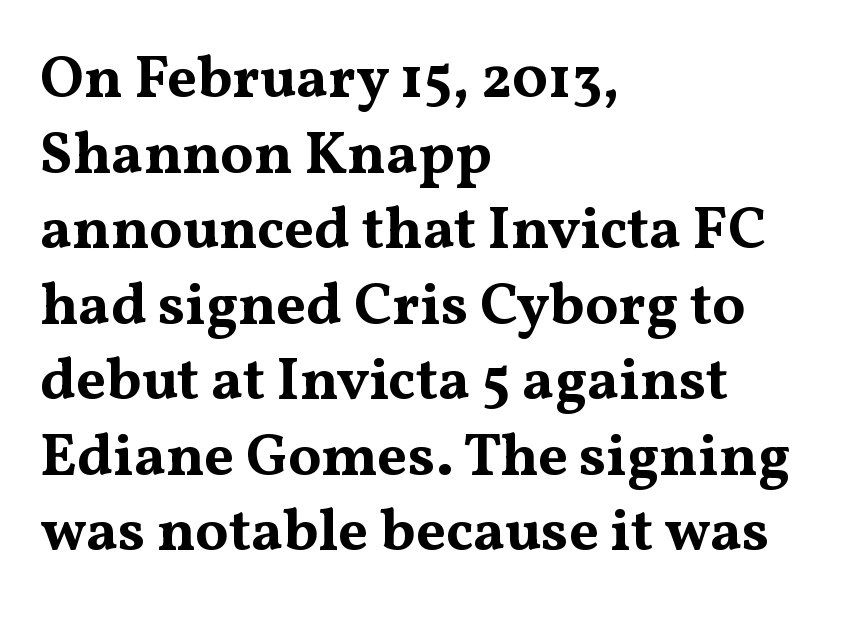
Bold? Absolutely — the strokes are thick and heavy. A typesetter would call this zero additional tracking. This sample has the flowing, uneven cadence of proportional lettering. The letters stand straight up with perfectly vertical stems. The face used here is seriffed, in the tradition of book romans.
